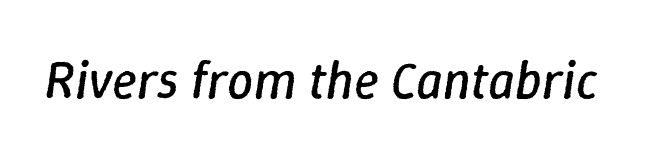
{"italic": "yes", "lean": "right", "slant_degrees": 9, "bold": "no", "weight": "regular", "width": "normal", "stroke_contrast": "low", "x_height": "medium", "monospaced": "no", "underline": "no", "letter_spacing": "normal", "letter_spacing_em": 0.0, "glyph_px": 52}
